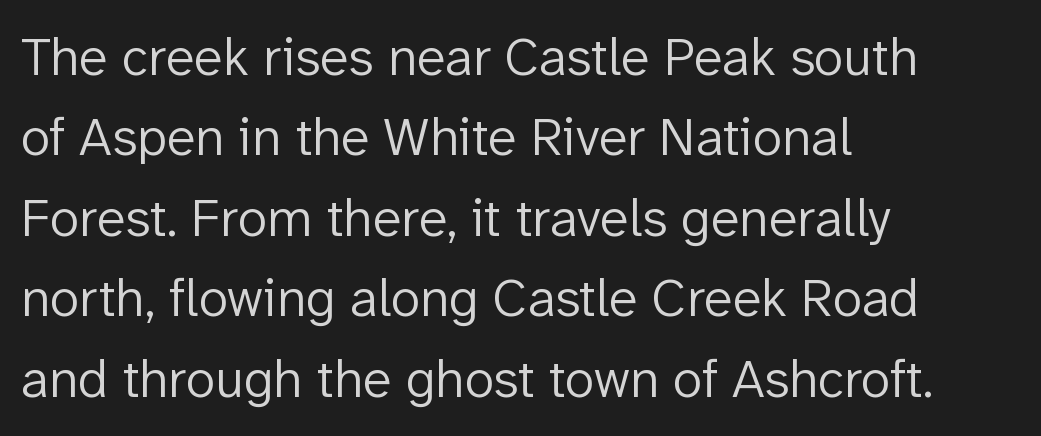
Q: Is the text bold? A: No.
Q: Is the text italic (slanted)? A: No, it is upright.
Q: Is the typeface a serif or a sans-serif typeface? A: Sans-serif.
Q: Is the text underlined? A: No.
Q: How is the paragraph aligned? A: Left-aligned.
Q: Is the spacing between letters normal or unusually wide? A: Normal.
Q: Is the spacing between lines tight, normal or loose? A: Normal.
Q: Width (condensed, normal, or wide)? A: Normal.
Q: Stroke contrast? A: Low.
Q: x-height? A: Medium.
Q: Monospaced? A: No.
